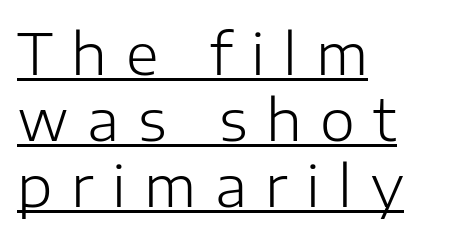
The horizontal fit of the characters is loose and conspicuously gappy. Nope, not italic — everything's standing straight. The typesetting does not lean heavy: it is not bold. Like a heading marked for emphasis, these lines bear an underscore. Check where the strokes stop: nothing finishes them off — pure sans.
